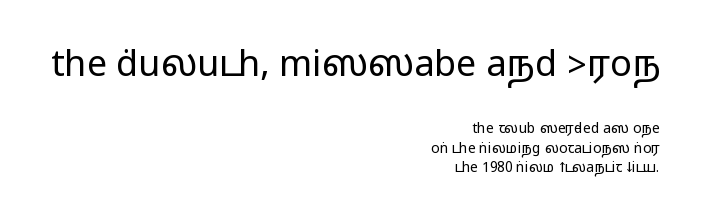
Spacing verdict: proportional, widths tailored to each character. Nope, not italic — everything's standing straight. Horizontal alignment here is rightward, an uncommon choice for prose. Bigger letters appear in the top chunk; the bottom chunk is reduced.
